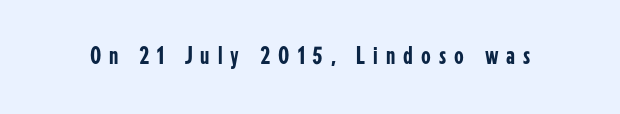
Q: Is the text italic (slanted)? A: No, it is upright.
Q: Is the text underlined? A: No.
Q: Is the spacing between letters normal or unusually wide? A: Unusually wide.
